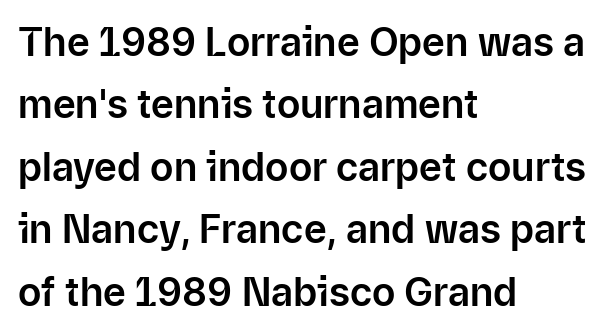
{"serif": "no", "italic": "no", "width": "normal", "stroke_contrast": "low", "x_height": "medium", "monospaced": "no", "underline": "no", "align": "left", "line_spacing": "normal", "line_spacing_ratio": 1.6, "letter_spacing": "normal", "letter_spacing_em": 0.0, "glyph_px": 39}
